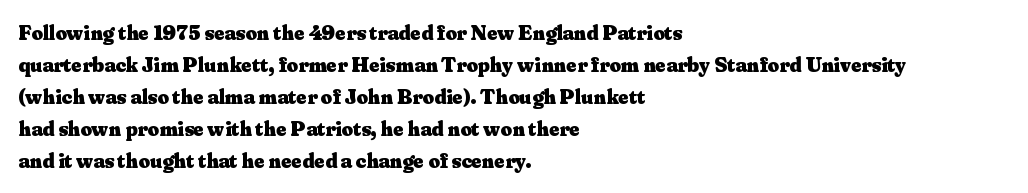
These lines were composed using upright roman letters. Bare-footed words on every line. The vertical gap from one line to the next is medium. Leftover space on each line is placed entirely after the last word. The line texture is even and compact thanks to regular tracking.
